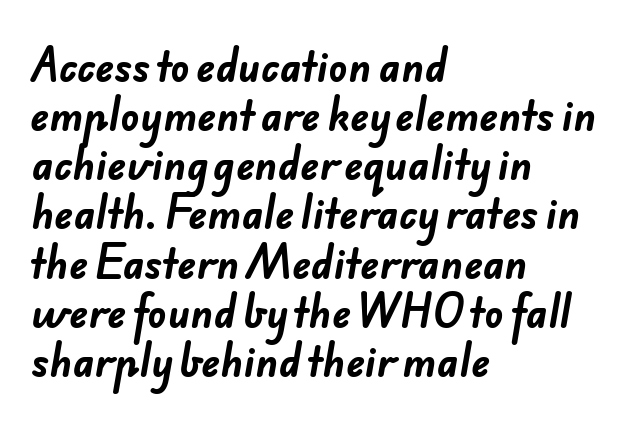
{"serif": "no", "bold": "yes", "weight": "bold", "width": "normal", "stroke_contrast": "low", "x_height": "small", "monospaced": "no", "underline": "no", "align": "left", "line_spacing": "normal", "line_spacing_ratio": 1.26, "letter_spacing": "normal", "letter_spacing_em": 0.0, "glyph_px": 39}
